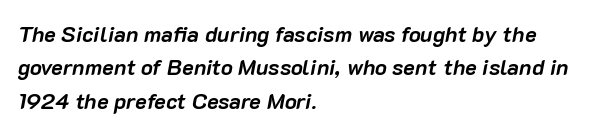
Q: Is the text bold? A: Yes.
Q: Is the text italic (slanted)? A: Yes, it leans right by about 10 degrees.
Q: Is the text underlined? A: No.
Q: How is the paragraph aligned? A: Left-aligned.
Q: Is the spacing between letters normal or unusually wide? A: Normal.
Q: Is the spacing between lines tight, normal or loose? A: Normal.
